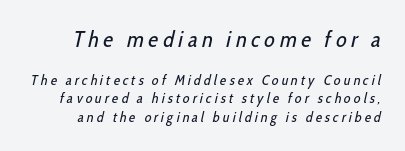
The image shows 22 px text type; set normal line spacing (1.3x), unusually wide letter spacing (+0.22 em), not underlined; the first (top) block is 1.57x larger.
